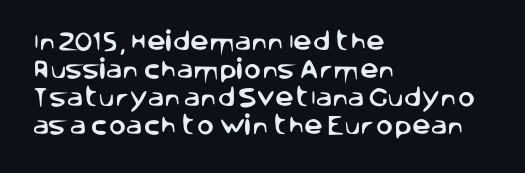
Teacher's note: observe the even left margin — that is flush-left alignment. No italicization has been applied; the sample stays upright. Clear beneath every line of the passage. Honestly, the letter spacing is just normal — you wouldn't notice it. A typesetter would call this leading conventional body-copy spacing.
